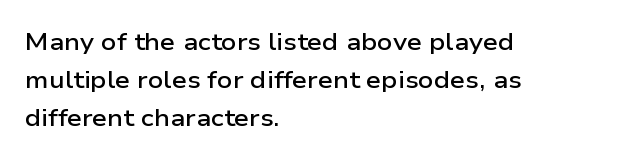
{"italic": "no", "bold": "semi", "underline": "no", "align": "left", "line_spacing": "normal", "line_spacing_ratio": 1.58, "letter_spacing": "normal", "letter_spacing_em": 0.0, "glyph_px": 24}
